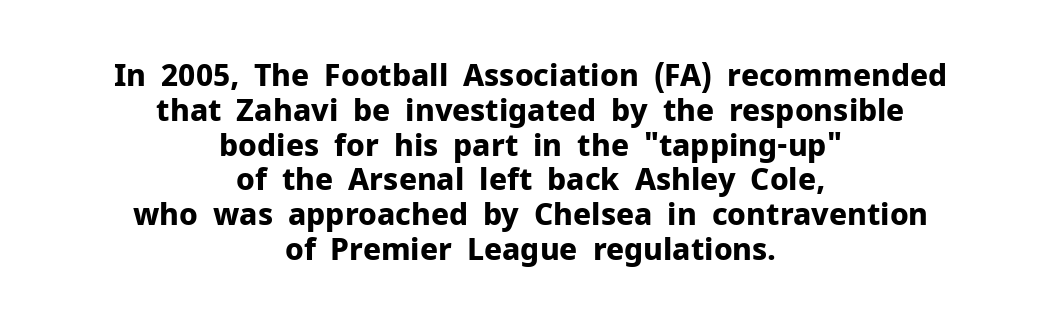
Q: Is the text bold? A: Yes.
Q: Is the text italic (slanted)? A: No, it is upright.
Q: Is the typeface a serif or a sans-serif typeface? A: Sans-serif.
Q: Is the text underlined? A: No.
Q: How is the paragraph aligned? A: Centered.
Q: Is the spacing between letters normal or unusually wide? A: Normal.
Q: Width (condensed, normal, or wide)? A: Normal.
Q: Stroke contrast? A: Low.
Q: x-height? A: Medium.
Q: Monospaced? A: No.
